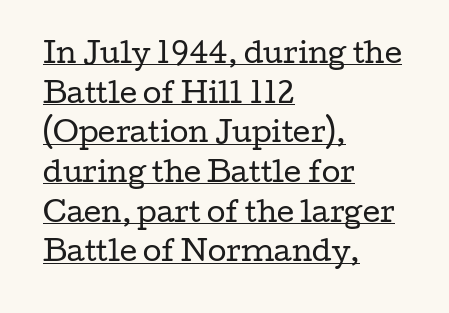
{"italic": "no", "bold": "no", "underline": "yes", "align": "left", "line_spacing": "normal", "line_spacing_ratio": 1.47, "letter_spacing": "normal", "letter_spacing_em": 0.0, "glyph_px": 27}
